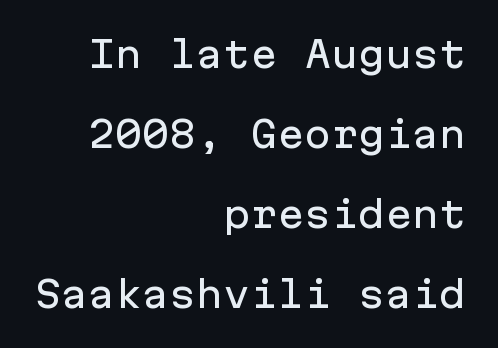
The image shows 36 px sans-serif type, upright, monospaced; set right-aligned, loose line spacing (2.22x), normal letter spacing, not underlined; low stroke contrast and a medium x-height.
